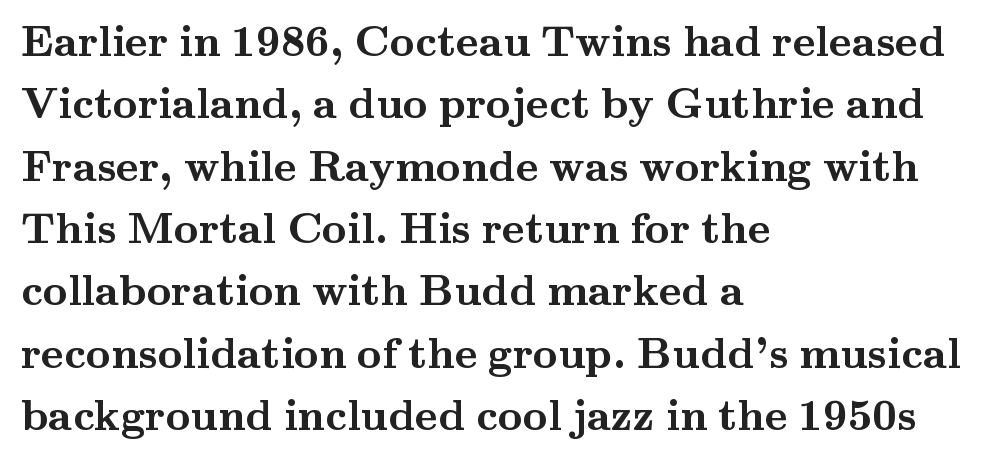
Q: Is the text bold? A: Yes.
Q: Is the text italic (slanted)? A: No, it is upright.
Q: Is the typeface a serif or a sans-serif typeface? A: Serif.
Q: Is the text underlined? A: No.
Q: How is the paragraph aligned? A: Left-aligned.
Q: Is the spacing between letters normal or unusually wide? A: Normal.
Q: Is the spacing between lines tight, normal or loose? A: Normal.
Q: Width (condensed, normal, or wide)? A: Wide.
Q: Stroke contrast? A: Medium.
Q: x-height? A: Small.
Q: Monospaced? A: No.
